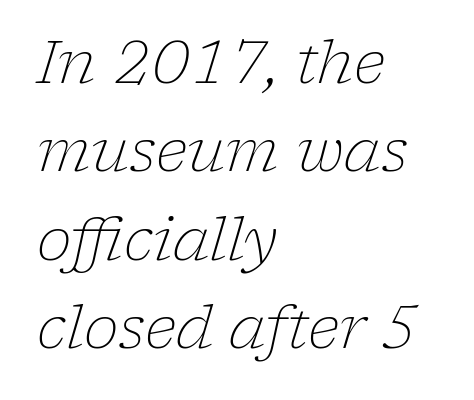
The image shows 59 px light serif type, italic (leaning right); set left-aligned, normal line spacing (1.5x), normal letter spacing, not underlined; low stroke contrast and a medium x-height.
